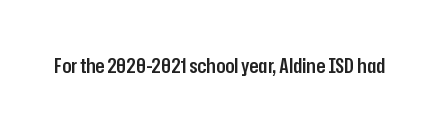
{"italic": "no", "bold": "semi", "underline": "no", "letter_spacing": "normal", "letter_spacing_em": 0.0, "glyph_px": 21}
